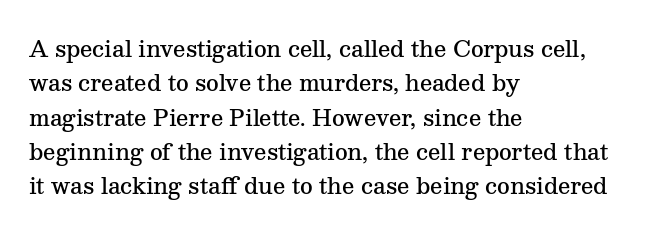
{"italic": "no", "bold": "semi", "underline": "no", "align": "left", "line_spacing": "normal", "line_spacing_ratio": 1.56, "letter_spacing": "normal", "letter_spacing_em": 0.0, "glyph_px": 22}
